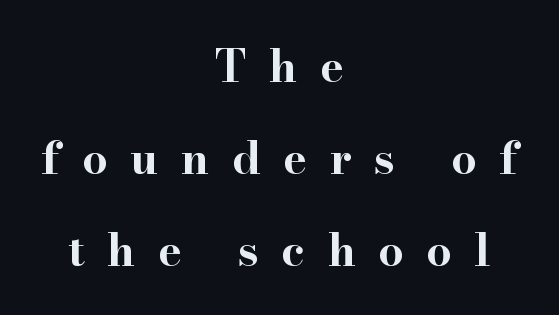
Examine the stroke ends and you'll spot serifs. These lines carry a lot of weight — the face is fully bold. Vertically, the passage feels expansive, rows floating well apart. The letters stand straight up with perfectly vertical stems.
